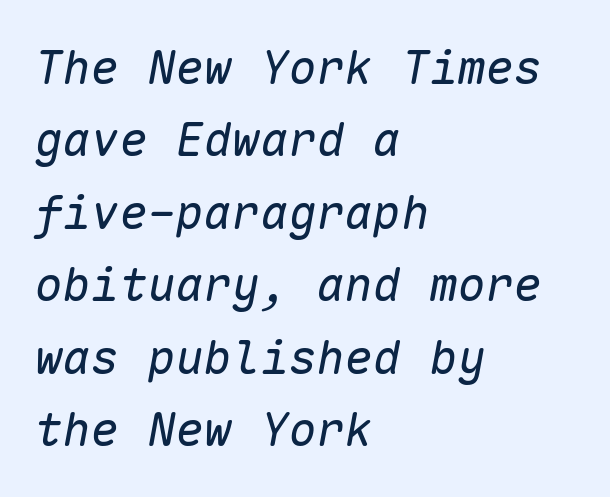
Typeset ragged right — the left edge is the straight one. This rendering leaves character spacing at its baseline value. This sample uses an oblique cut, with every glyph tilted off the vertical. This sample keeps an unexceptional amount of space between lines.
